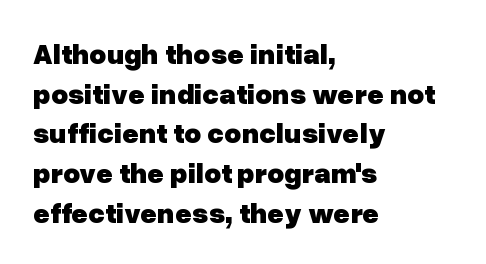
The image shows 29 px heavy sans-serif type, upright; set left-aligned, normal line spacing (1.37x), normal letter spacing, not underlined; low stroke contrast and a medium x-height.
